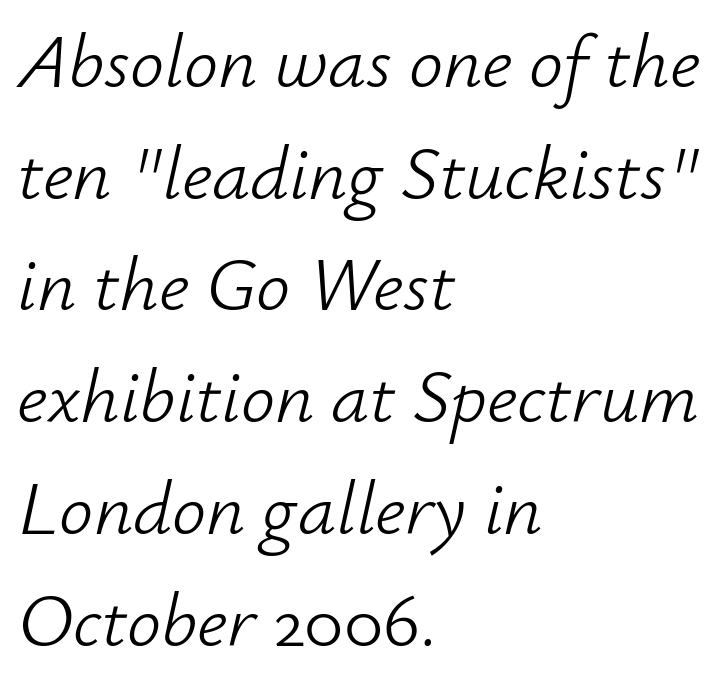
The image shows 76 px light type, italic (leaning right); set left-aligned, normal line spacing (1.47x), normal letter spacing, not underlined; low stroke contrast and a small x-height.
